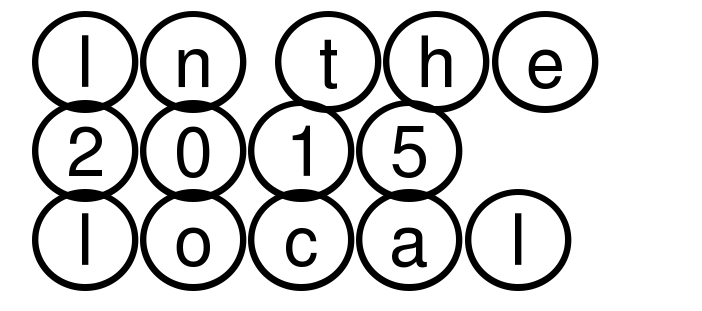
Q: Is the text italic (slanted)? A: No, it is upright.
Q: Is the text underlined? A: No.
Q: How is the paragraph aligned? A: Left-aligned.
Q: Is the spacing between letters normal or unusually wide? A: Normal.
Q: Is the spacing between lines tight, normal or loose? A: Normal.
Q: Width (condensed, normal, or wide)? A: Wide.
Q: x-height? A: Large.
